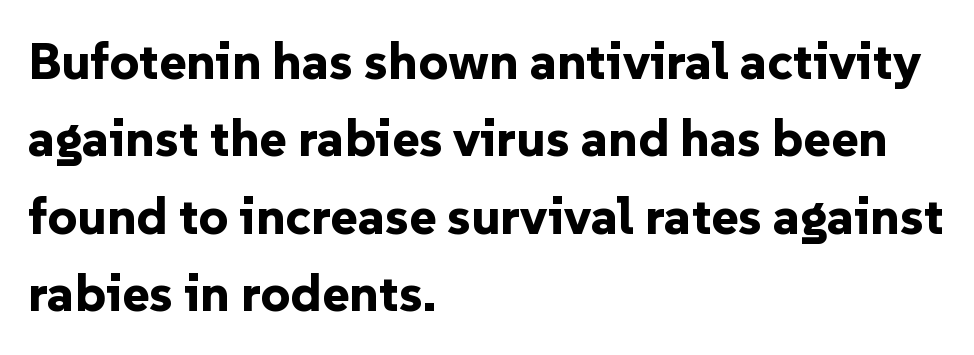
{"serif": "no", "italic": "no", "bold": "yes", "weight": "bold", "width": "normal", "stroke_contrast": "low", "x_height": "medium", "monospaced": "no", "underline": "no", "align": "left", "line_spacing": "normal", "line_spacing_ratio": 1.49, "letter_spacing": "normal", "letter_spacing_em": 0.0, "glyph_px": 52}
